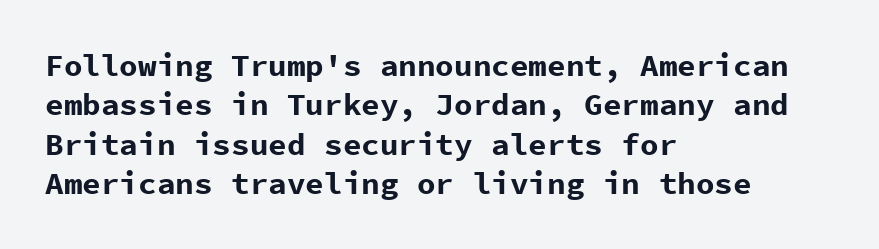
The image shows 31 px bold sans-serif type, upright, monospaced; set left-aligned, normal line spacing (1.27x), normal letter spacing, not underlined; low stroke contrast and a medium x-height.
